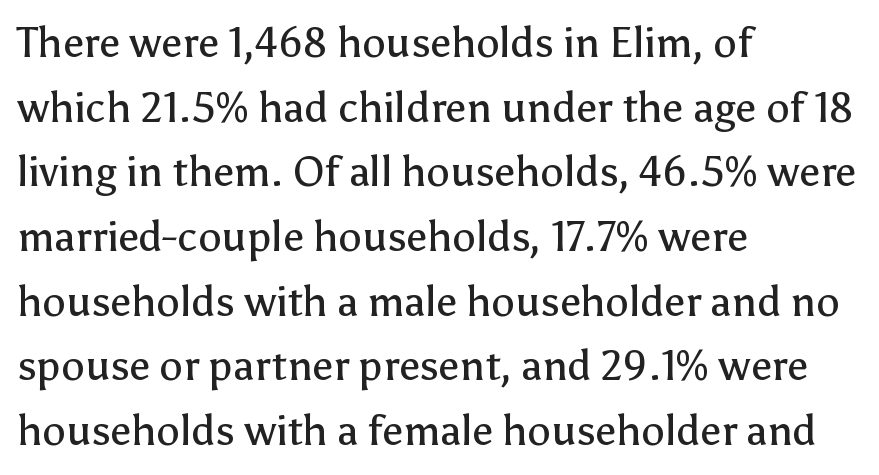
Q: Is the text bold? A: No.
Q: Is the text italic (slanted)? A: No, it is upright.
Q: Is the typeface a serif or a sans-serif typeface? A: Sans-serif.
Q: Is the text underlined? A: No.
Q: How is the paragraph aligned? A: Left-aligned.
Q: Is the spacing between letters normal or unusually wide? A: Normal.
Q: Is the spacing between lines tight, normal or loose? A: Normal.
Q: Width (condensed, normal, or wide)? A: Normal.
Q: Stroke contrast? A: Low.
Q: x-height? A: Medium.
Q: Monospaced? A: No.
